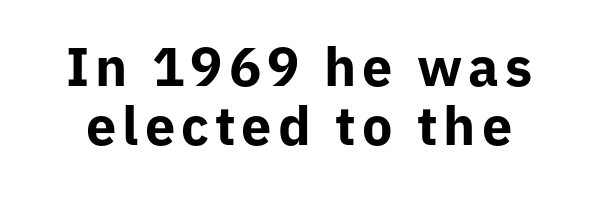
The image shows 54 px bold sans-serif type, upright; set tight line spacing (1.09x), not underlined; low stroke contrast and a medium x-height.
